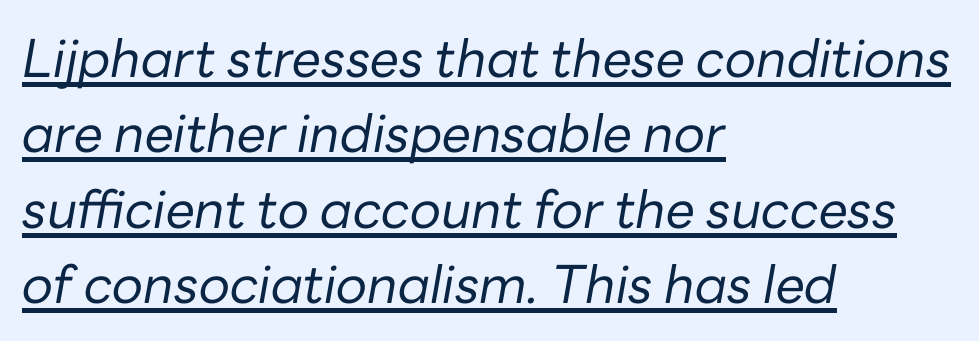
The image shows 52 px regular-weight type, italic (leaning right); set left-aligned, normal line spacing (1.45x), normal letter spacing, underlined; low stroke contrast and a medium x-height.
